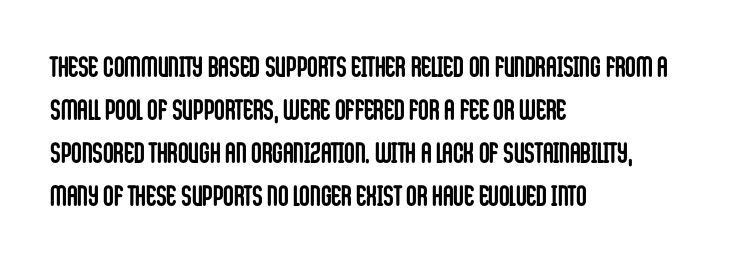
The image shows 29 px semibold, condensed sans-serif type, upright; set left-aligned, normal line spacing (1.48x), normal letter spacing, not underlined; low stroke contrast and a large x-height.
